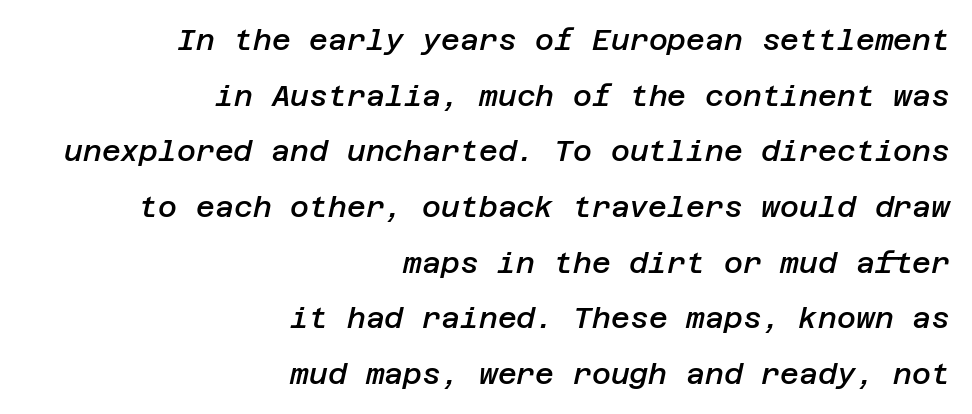
Short and long lines alike share a common ending point at right. Letters rest on an invisible, unmarked baseline. Nothing unusual about the tracking: characters are spaced as the font intends. The face used here is a semibold: visibly heavier than regular, lighter than bold. The whole block is typeset with a tilt. The passage shown stacks its lines with a broad gap.
